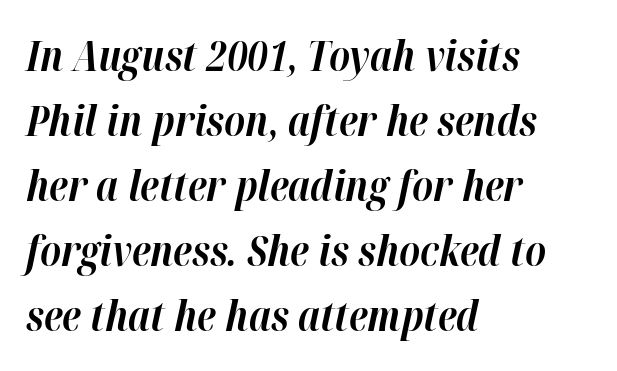
The image shows 42 px bold type, italic (leaning right); set left-aligned, normal line spacing (1.55x), normal letter spacing, not underlined; high stroke contrast and a medium x-height.
